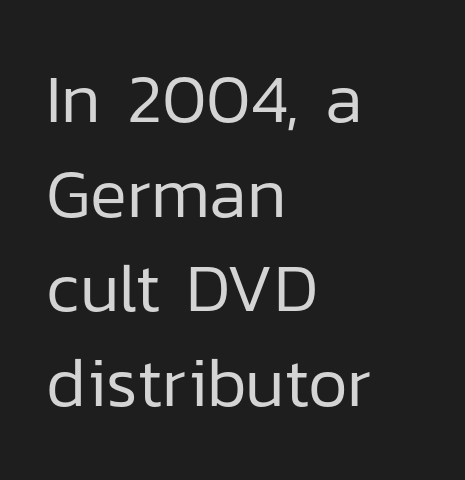
{"serif": "no", "italic": "no", "bold": "no", "weight": "regular", "width": "normal", "stroke_contrast": "low", "x_height": "medium", "monospaced": "no", "underline": "no", "align": "left", "line_spacing": "normal", "line_spacing_ratio": 1.37, "letter_spacing": "normal", "letter_spacing_em": 0.0, "glyph_px": 69}
